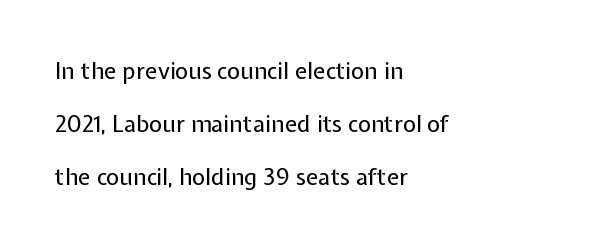
The letterforms sit at book weight or below. Underlining? Definitely not there. Caption: standard tracking, unaltered. Each new line begins a long way beneath the previous one.
